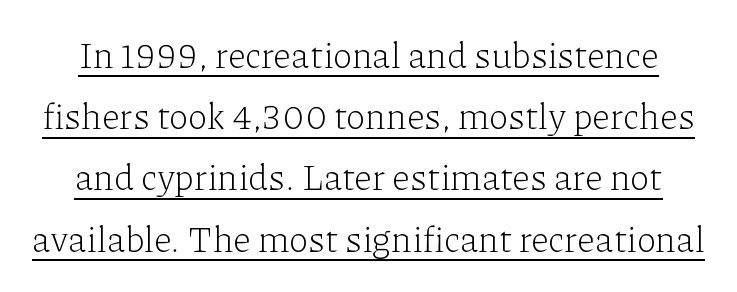
This is underlined copy, the kind a proofreader might mark for attention. Is there any slant? The stems are plumb. This rendering employs a face with finishing strokes, i.e., a serif. The block of text has a typical density, with ordinary space between rows. A typesetter would call this zero additional tracking. Note the varied advance widths — an 'i' is clearly narrower than an 'm'.
